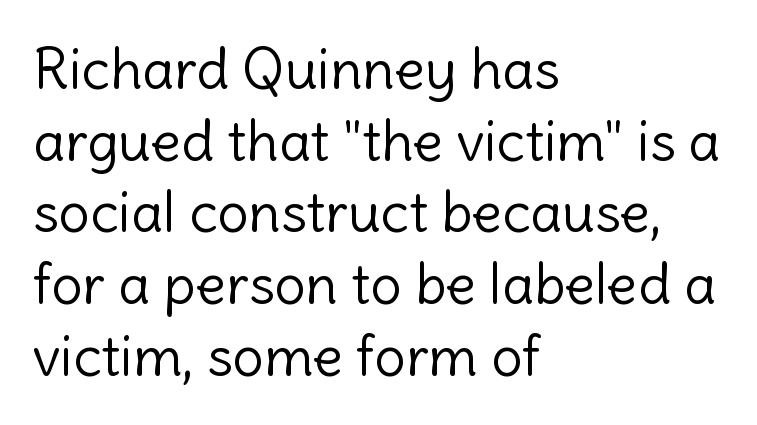
Underline: absent. This rendering employs a face without finishing strokes, i.e., a sans-serif. The letterforms sit shoulder to shoulder at normal distance. This rendering uses left alignment, leaving the right contour irregular. No letter is thick-stroked: the sample isn't bold. Does the lettering tilt? It doesn't — this is upright.
